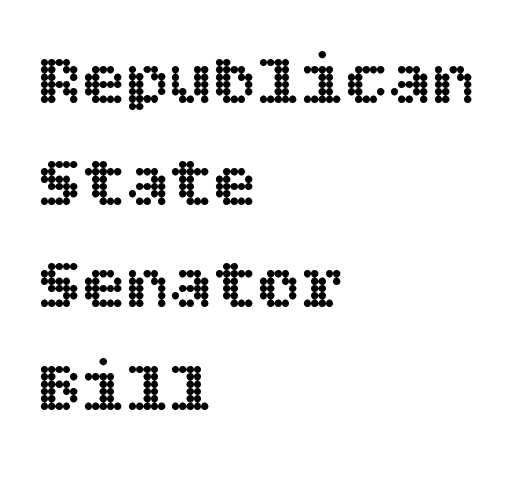
The image shows 73 px text type, upright; set left-aligned, normal line spacing (1.4x), normal letter spacing, not underlined; a large x-height.
